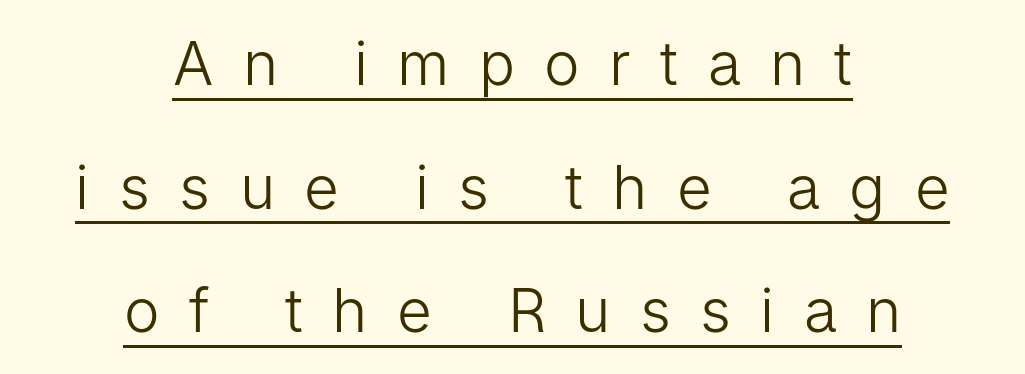
The image shows 60 px light sans-serif type, upright; set centered, loose line spacing (2.06x), unusually wide letter spacing (+0.49 em), underlined; low stroke contrast and a medium x-height.
